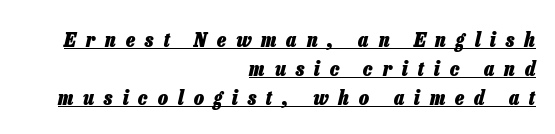
The tracking jumps out immediately: characters are airy and widely separated. The lettering is marked with a stroke running underneath it. Students, observe: this is what conventionally led text looks like. Thick stems and heavy bowls — unmistakably bold. The passage shown leans; its letterforms are oblique.
